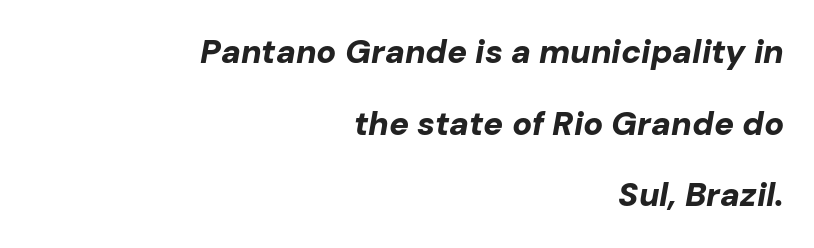
The letterforms sit shoulder to shoulder at normal distance. If you drew a line through each stem, it would be angled. One-word summary of the alignment: right. Each glyph is drawn with heavy, bold strokes. Loosely led — the rows are spread out.
